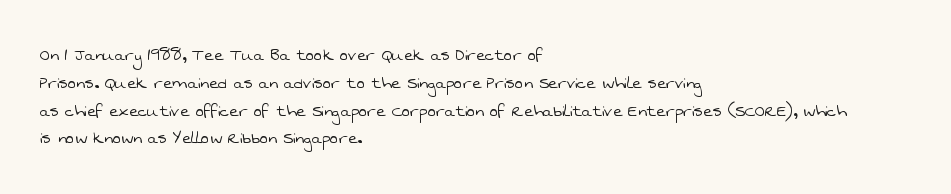
The image shows 20 px text type; set left-aligned, normal line spacing (1.39x), normal letter spacing, not underlined.
